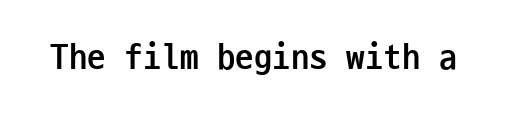
Q: Is the text bold? A: Yes.
Q: Is the text italic (slanted)? A: No, it is upright.
Q: Is the typeface a serif or a sans-serif typeface? A: Sans-serif.
Q: Is the text underlined? A: No.
Q: Is the spacing between letters normal or unusually wide? A: Normal.
Q: Width (condensed, normal, or wide)? A: Condensed.
Q: Stroke contrast? A: Low.
Q: x-height? A: Medium.
Q: Monospaced? A: Yes.
